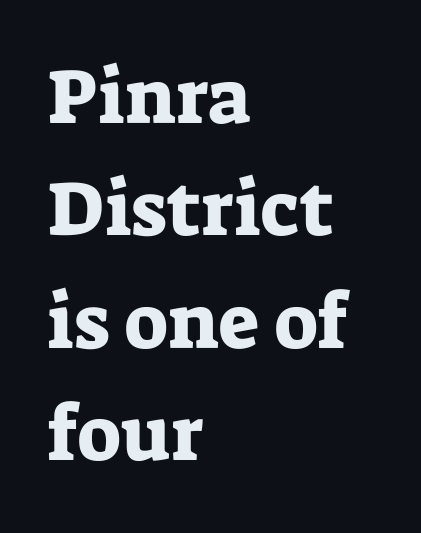
{"serif": "yes", "italic": "no", "width": "normal", "stroke_contrast": "low", "x_height": "medium", "monospaced": "no", "underline": "no", "align": "left", "line_spacing": "normal", "line_spacing_ratio": 1.46, "letter_spacing": "normal", "letter_spacing_em": 0.0, "glyph_px": 77}
